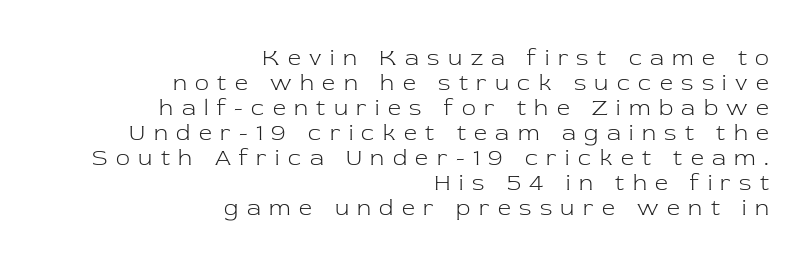
Someone cranked the tracking dial way up on this one. The specimen omits any rule beneath the text block's lines. This sample is right-justified, so line beginnings fall wherever the words allow. If you measured baseline to baseline, you'd find a short distance. These lines were composed using upright roman letters. Weight: not bold — regular or lighter.
